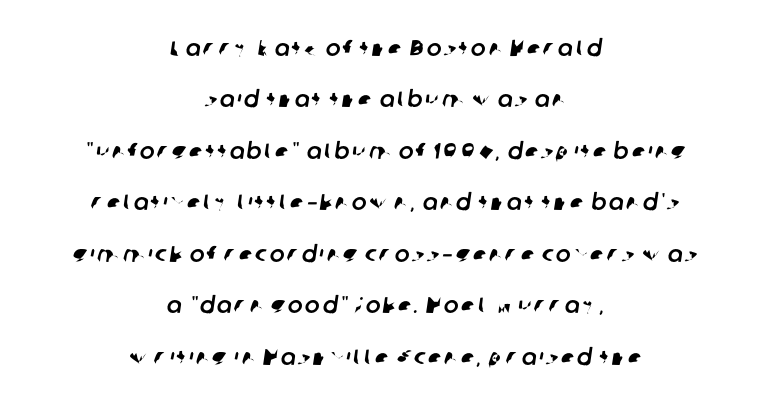
{"underline": "no", "align": "center", "line_spacing": "loose", "line_spacing_ratio": 2.34, "glyph_px": 22}
